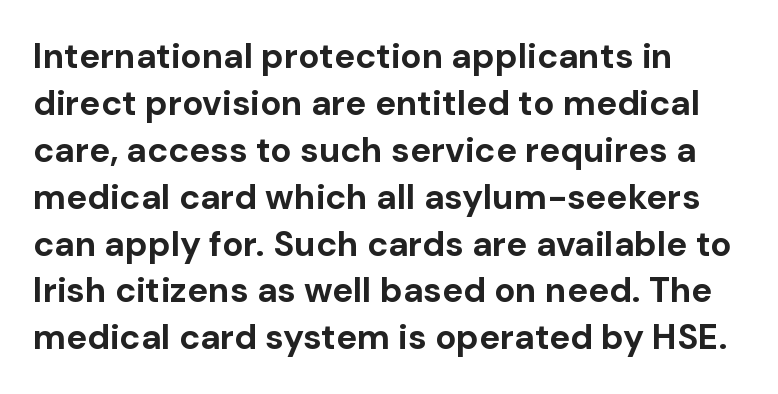
Q: Is the text bold? A: Yes.
Q: Is the text italic (slanted)? A: No, it is upright.
Q: Is the typeface a serif or a sans-serif typeface? A: Sans-serif.
Q: Is the text underlined? A: No.
Q: How is the paragraph aligned? A: Left-aligned.
Q: Is the spacing between letters normal or unusually wide? A: Normal.
Q: Is the spacing between lines tight, normal or loose? A: Normal.
Q: Width (condensed, normal, or wide)? A: Normal.
Q: Stroke contrast? A: Low.
Q: x-height? A: Medium.
Q: Monospaced? A: No.
